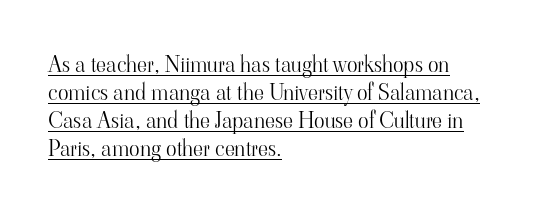
The image shows 22 px text type, upright; set left-aligned, normal line spacing (1.27x), normal letter spacing, underlined.
